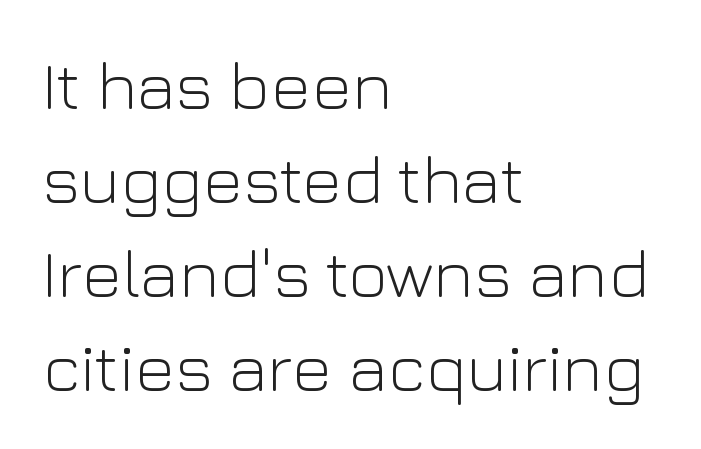
The rows are spaced the way most documents space them. Here the glyphs are tracked normally, forming tight word shapes. Unbolded letterforms with no extra heft. Classification — sans serif. The strip under each line holds only bare page. This sample has the flowing, uneven cadence of proportional lettering.
